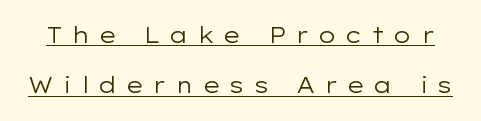
Check the space under the baseline: a stroke is drawn there. The typeface has the unassuming heft of standard copy or less. The horizontal fit of the characters is loose and conspicuously gappy. A great deal of white space separates one row of letters from the next. Does the lettering tilt? It doesn't — this is upright.
